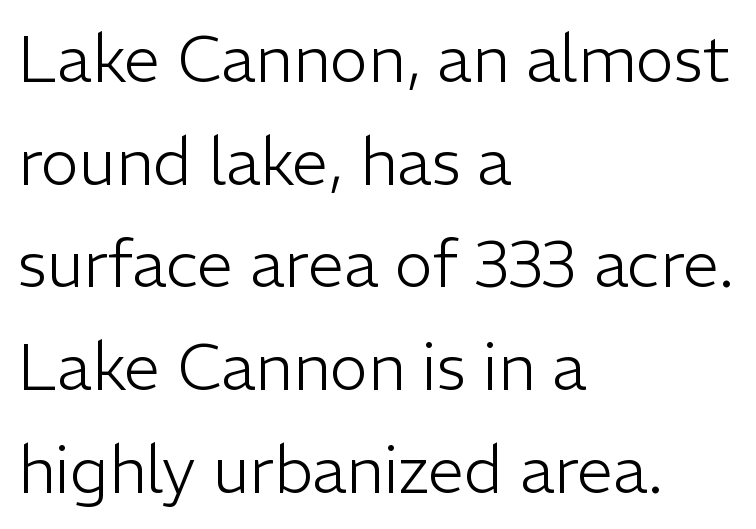
The image shows 65 px light sans-serif type, upright; set left-aligned, normal line spacing (1.58x), normal letter spacing, not underlined; low stroke contrast and a medium x-height.
